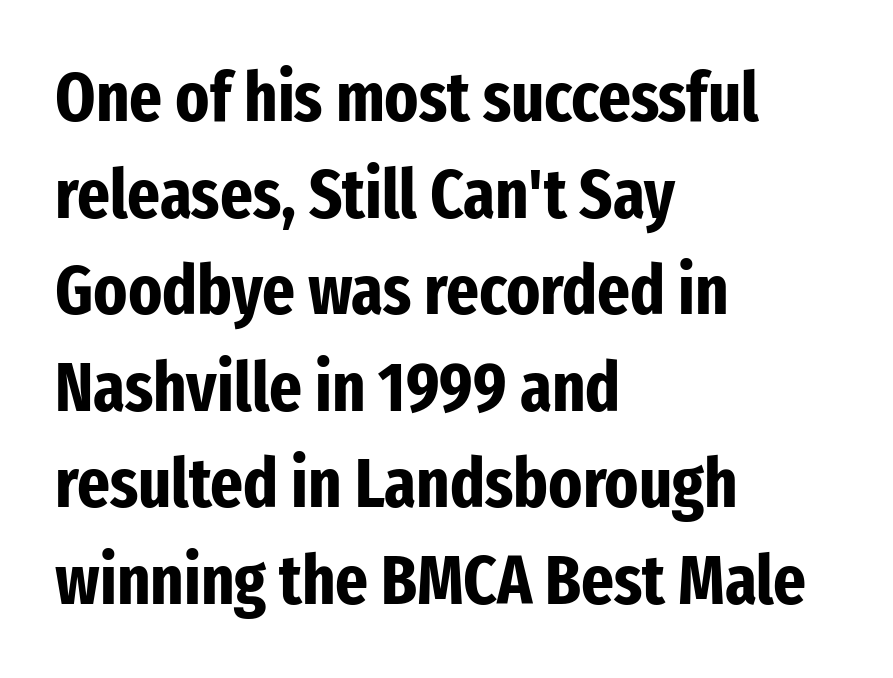
The image shows 70 px bold, condensed sans-serif type, upright; set left-aligned, normal line spacing (1.38x), normal letter spacing, not underlined; low stroke contrast and a medium x-height.
